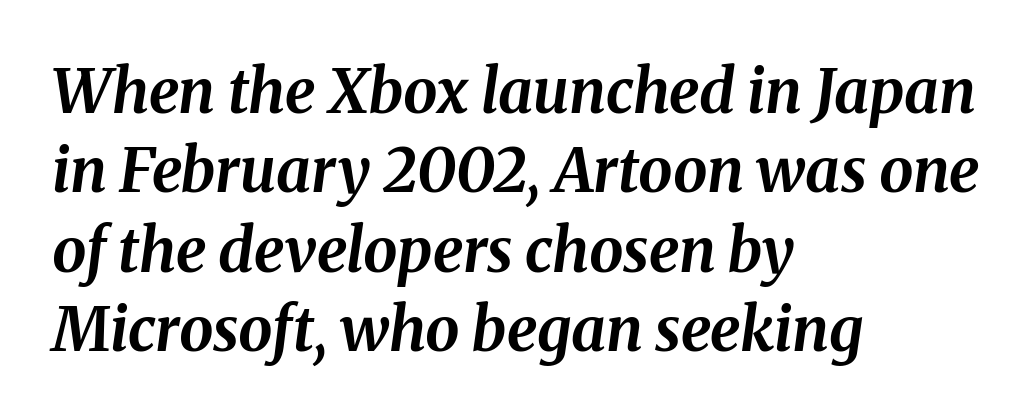
The image shows 61 px bold type, italic (leaning right); set left-aligned, normal line spacing (1.3x), normal letter spacing, not underlined; medium stroke contrast and a medium x-height.
